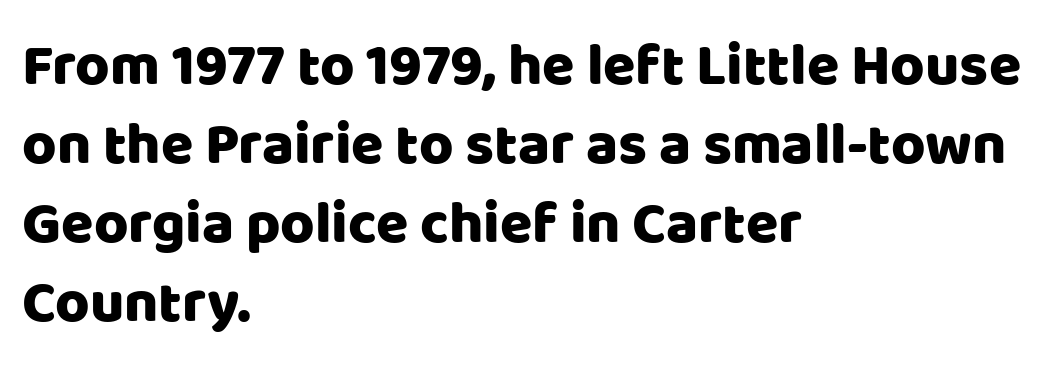
Italic: no, the glyphs are upright roman. Type style note: lacks serifs. Note the varied advance widths — an 'i' is clearly narrower than an 'm'. Horizontal alignment here is leftward, the default for most running prose. The words here are not underlined.
